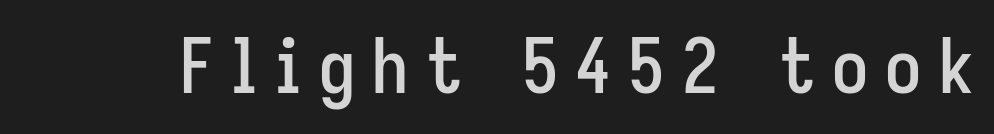
The image shows 76 px condensed sans-serif type, upright; set unusually wide letter spacing (+0.2 em), not underlined; low stroke contrast and a medium x-height.
